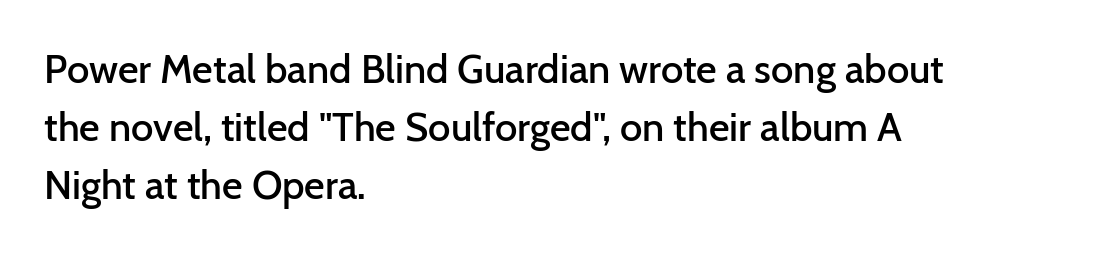
The image shows 40 px semibold sans-serif type, upright; set left-aligned, normal line spacing (1.45x), normal letter spacing, not underlined; low stroke contrast and a medium x-height.
